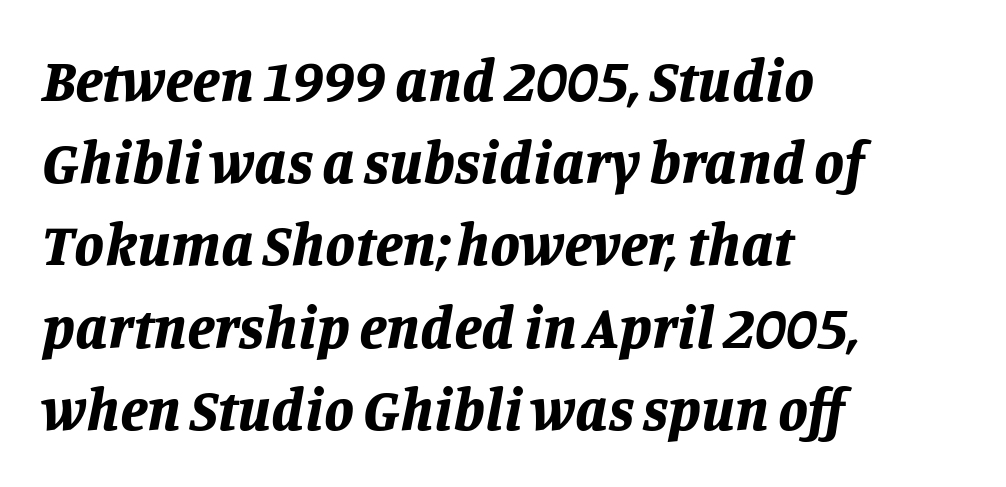
One-word summary of the alignment: left. Notice how thick the strokes are: this is what a full bold looks like. Standard letterfit; no display-style spreading of the glyphs. Leading: standard. The space beneath each line is pristine and unruled. Designer's note — italics engaged.
